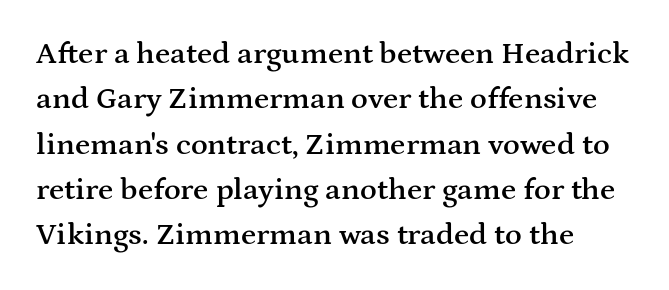
{"serif": "yes", "italic": "no", "bold": "semi", "weight": "semibold", "width": "wide", "stroke_contrast": "medium", "x_height": "medium", "monospaced": "no", "underline": "no", "line_spacing": "normal", "line_spacing_ratio": 1.46, "letter_spacing": "normal", "letter_spacing_em": 0.0, "glyph_px": 31}
